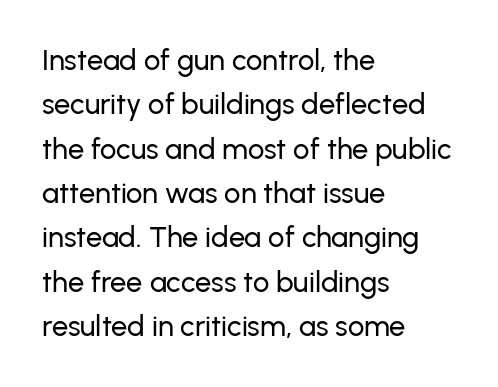
Posture: straight, roman, zero tilt. All the whitespace from short lines collects on the right. Bare-footed words on every line. Summary of vertical rhythm: regular, with standard interline spacing. Looks like regular typesetting: each glyph gets only the width it needs.
